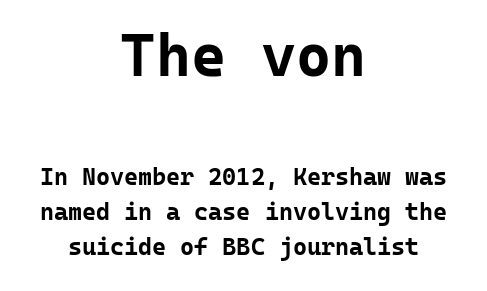
Q: Is the text bold? A: Yes.
Q: Is the text italic (slanted)? A: No, it is upright.
Q: Is the typeface a serif or a sans-serif typeface? A: Sans-serif.
Q: Is the text underlined? A: No.
Q: How is the paragraph aligned? A: Centered.
Q: Is the spacing between letters normal or unusually wide? A: Normal.
Q: Is the spacing between lines tight, normal or loose? A: Normal.
Q: Which block of text is set in a larger size, the first (top) or the second (bottom)? A: The first (top) one.
Q: Width (condensed, normal, or wide)? A: Normal.
Q: Stroke contrast? A: Low.
Q: x-height? A: Medium.
Q: Monospaced? A: Yes.
